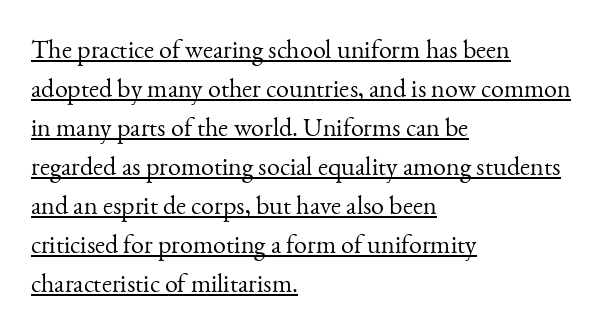
Q: Is the text bold? A: No.
Q: Is the text italic (slanted)? A: No, it is upright.
Q: Is the text underlined? A: Yes.
Q: How is the paragraph aligned? A: Left-aligned.
Q: Is the spacing between letters normal or unusually wide? A: Normal.
Q: Is the spacing between lines tight, normal or loose? A: Normal.
